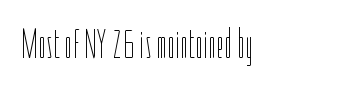
The image shows 41 px thin, condensed type, upright; set left-aligned, normal letter spacing, not underlined; low stroke contrast and a medium x-height.
